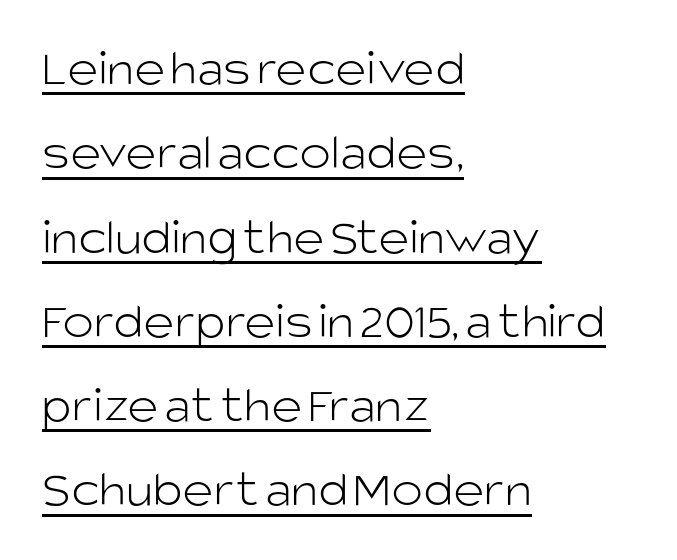
You can tell it's not italic because the verticals are truly vertical. Regarding serifs, this sample does without them. The passage shown stacks its lines at a standard gap. The face used here is proportionally spaced, like ordinary book or web type. A quiet, ordinary-to-light weight characterises the typeface. The words here are underlined.
